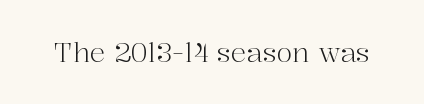
The image shows 26 px text type, upright; set normal letter spacing, not underlined.
